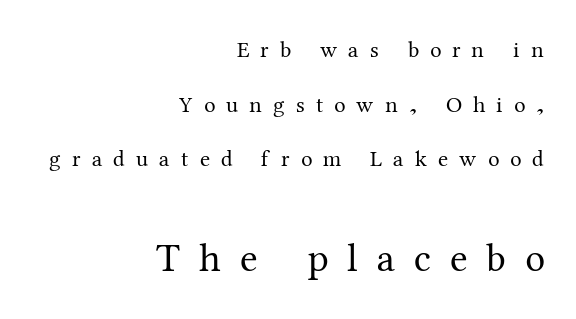
Q: Is the text bold? A: No.
Q: Is the text italic (slanted)? A: No, it is upright.
Q: Is the typeface a serif or a sans-serif typeface? A: Serif.
Q: Is the text underlined? A: No.
Q: How is the paragraph aligned? A: Right-aligned.
Q: Is the spacing between letters normal or unusually wide? A: Unusually wide.
Q: Is the spacing between lines tight, normal or loose? A: Loose.
Q: Which block of text is set in a larger size, the first (top) or the second (bottom)? A: The second (bottom) one.
Q: Width (condensed, normal, or wide)? A: Normal.
Q: Stroke contrast? A: Medium.
Q: x-height? A: Medium.
Q: Monospaced? A: No.
